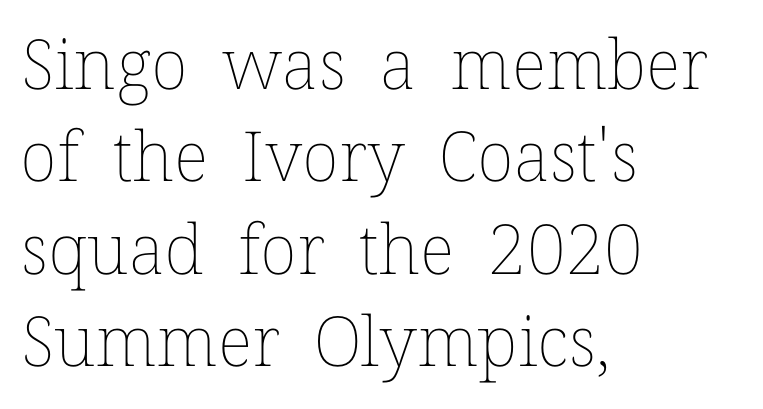
Left-aligned paragraph, ragged on the right. The lines sit at an ordinary, default distance from one another. Standard letterfit; no display-style spreading of the glyphs. The string is rendered with underlining switched off. This sample uses an upright cut, with every glyph sitting square on the baseline. The passage shown is typed in a proportional face where columns would drift.
